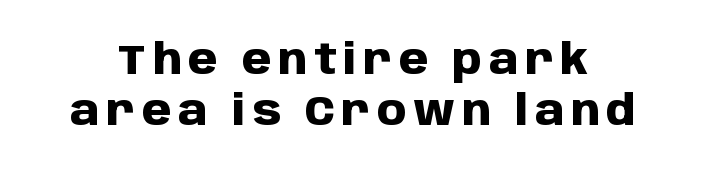
Q: Is the text bold? A: Yes.
Q: Is the text italic (slanted)? A: No, it is upright.
Q: Is the typeface a serif or a sans-serif typeface? A: Sans-serif.
Q: Is the text underlined? A: No.
Q: Width (condensed, normal, or wide)? A: Normal.
Q: Stroke contrast? A: Low.
Q: x-height? A: Large.
Q: Monospaced? A: No.
